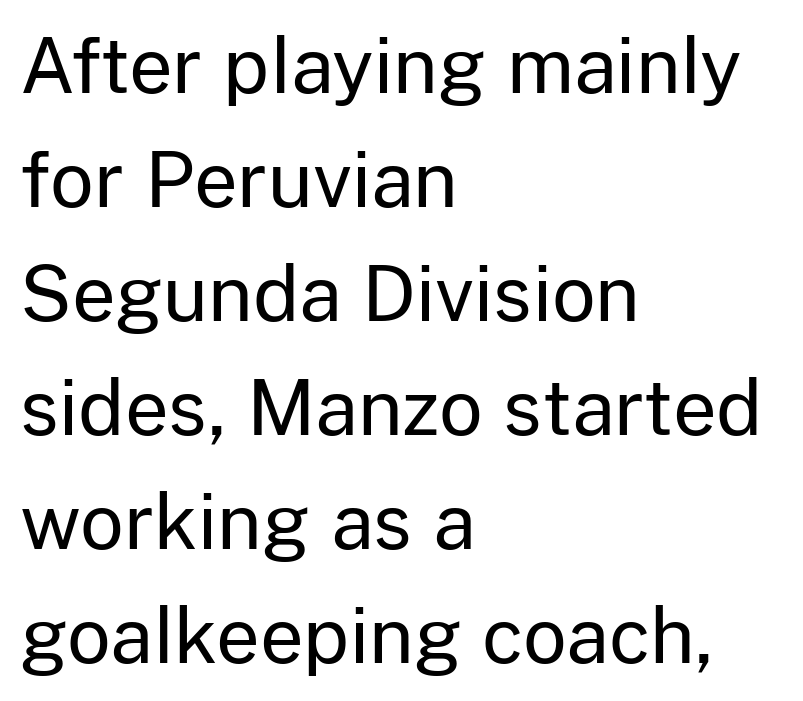
{"serif": "no", "italic": "no", "bold": "no", "weight": "regular", "width": "normal", "stroke_contrast": "low", "x_height": "medium", "monospaced": "no", "underline": "no", "align": "left", "line_spacing": "normal", "line_spacing_ratio": 1.5, "letter_spacing": "normal", "letter_spacing_em": 0.0, "glyph_px": 76}
